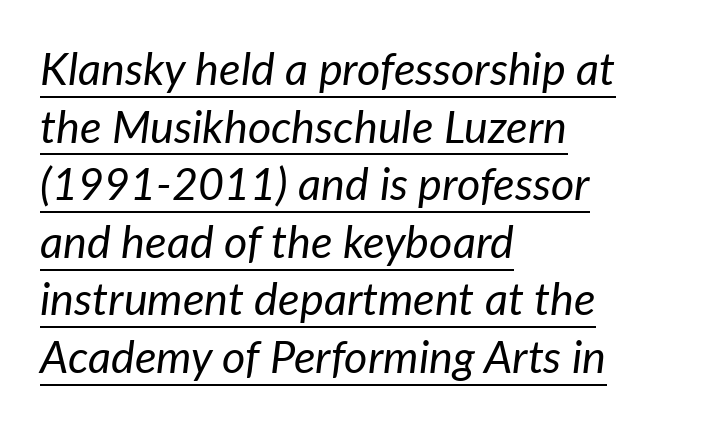
The image shows 45 px regular-weight type, italic (leaning right); set left-aligned, normal line spacing (1.28x), normal letter spacing, underlined; low stroke contrast and a medium x-height.
